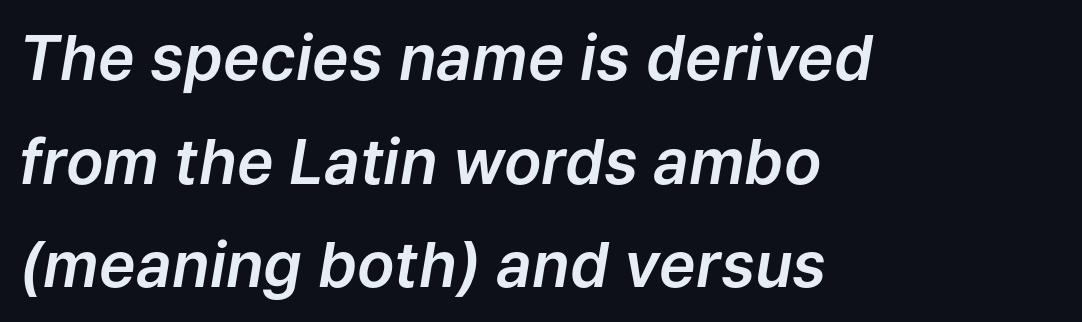
Q: Is the text italic (slanted)? A: Yes, it leans right by about 9 degrees.
Q: Is the text underlined? A: No.
Q: How is the paragraph aligned? A: Left-aligned.
Q: Is the spacing between letters normal or unusually wide? A: Normal.
Q: Is the spacing between lines tight, normal or loose? A: Normal.
Q: Width (condensed, normal, or wide)? A: Normal.
Q: Stroke contrast? A: Low.
Q: x-height? A: Medium.
Q: Monospaced? A: No.
